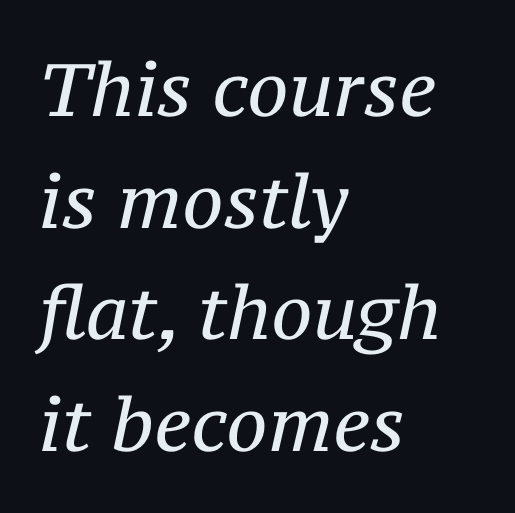
Q: Is the text bold? A: No.
Q: Is the text italic (slanted)? A: Yes, it leans right by about 12 degrees.
Q: Is the typeface a serif or a sans-serif typeface? A: Serif.
Q: Is the text underlined? A: No.
Q: How is the paragraph aligned? A: Left-aligned.
Q: Is the spacing between letters normal or unusually wide? A: Normal.
Q: Is the spacing between lines tight, normal or loose? A: Normal.
Q: Width (condensed, normal, or wide)? A: Normal.
Q: Stroke contrast? A: Medium.
Q: x-height? A: Medium.
Q: Monospaced? A: No.
